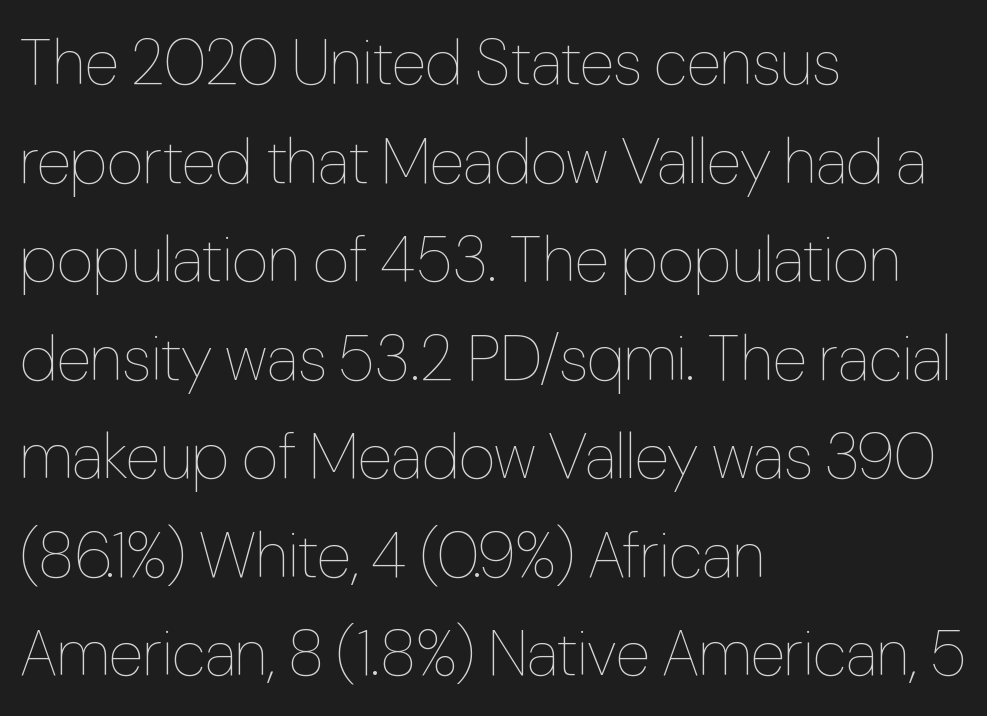
The image shows 64 px thin, condensed type, upright; set left-aligned, normal line spacing (1.54x), normal letter spacing, not underlined; low stroke contrast and a medium x-height.
